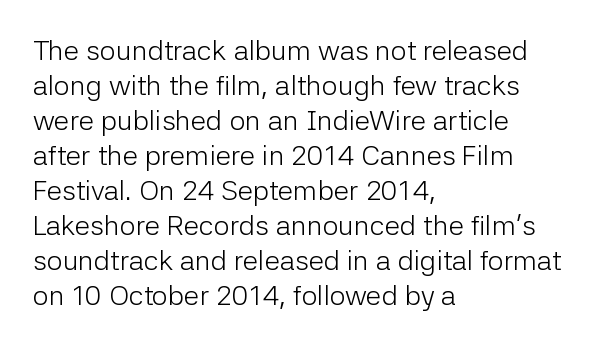
{"serif": "no", "italic": "no", "bold": "no", "weight": "light", "width": "normal", "stroke_contrast": "low", "x_height": "medium", "monospaced": "no", "underline": "no", "align": "left", "line_spacing": "normal", "line_spacing_ratio": 1.25, "letter_spacing": "normal", "letter_spacing_em": 0.0, "glyph_px": 28}
